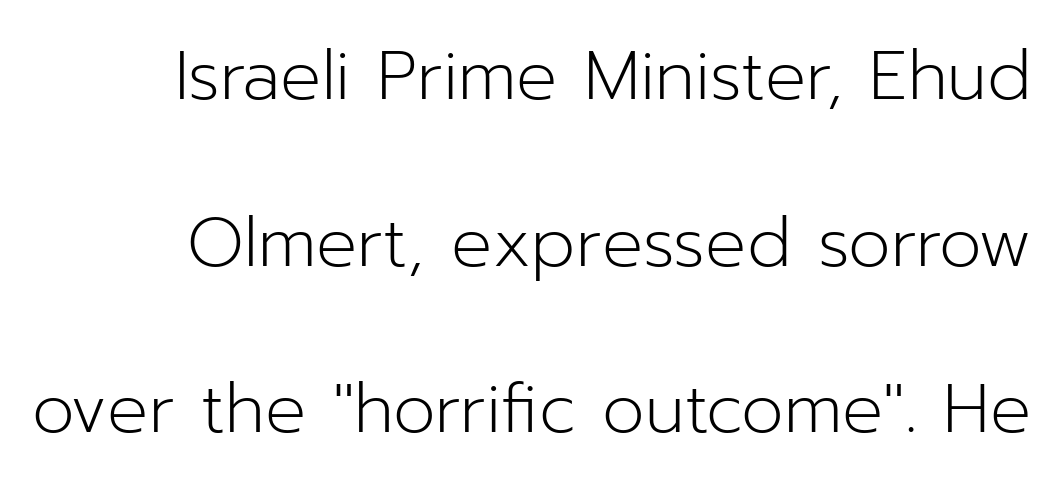
The image shows 68 px light sans-serif type, upright; set loose line spacing (2.45x), normal letter spacing, not underlined; low stroke contrast and a medium x-height.
